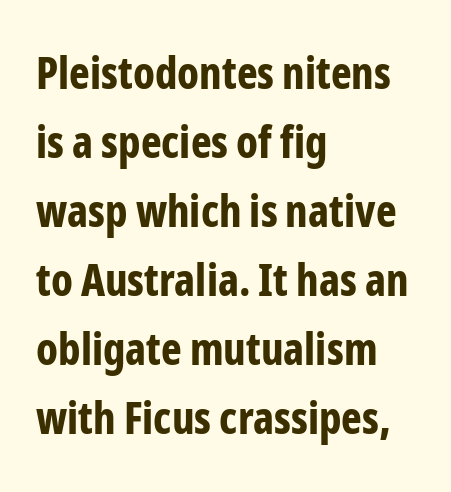
The image shows 44 px bold, condensed sans-serif type, upright; set left-aligned, normal line spacing (1.57x), normal letter spacing, not underlined; low stroke contrast and a medium x-height.
